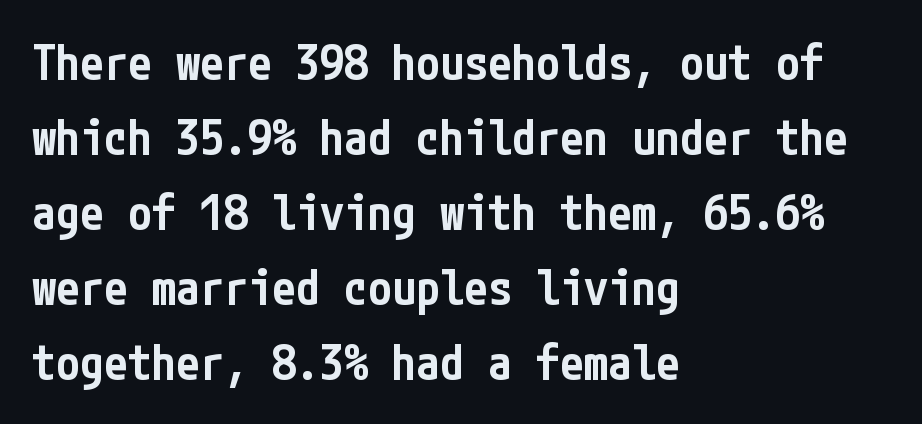
The glyphs have the mass of a demibold cut, below bold. Note: no serifs on the glyphs. The line texture is even and compact thanks to regular tracking. The gap between lines stays unmarked. The rendering anchors every line to the left-hand side.
